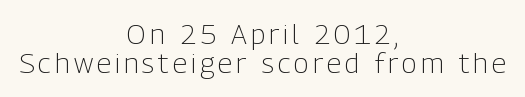
Q: Is the text bold? A: No.
Q: Is the text italic (slanted)? A: No, it is upright.
Q: Is the typeface a serif or a sans-serif typeface? A: Sans-serif.
Q: Is the text underlined? A: No.
Q: How is the paragraph aligned? A: Centered.
Q: Is the spacing between lines tight, normal or loose? A: Tight.
Q: Width (condensed, normal, or wide)? A: Condensed.
Q: Stroke contrast? A: Low.
Q: x-height? A: Medium.
Q: Monospaced? A: No.
